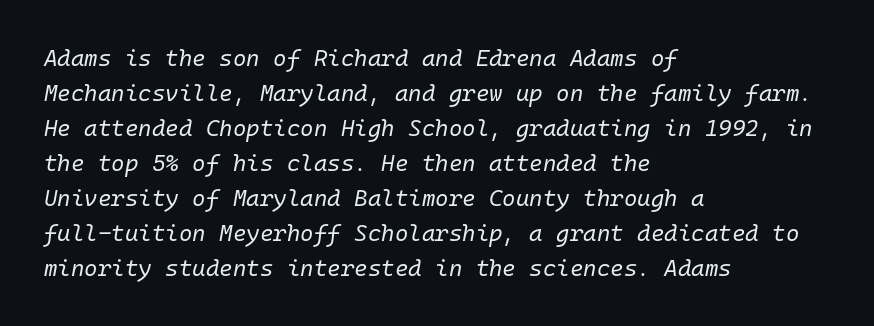
The glyphs look as if they've been sheared to an angle. Horizontal bands of white between lines are of average thickness. No heavy texture on the line: the type isn't bold. The rendering anchors every line to the left-hand side.
